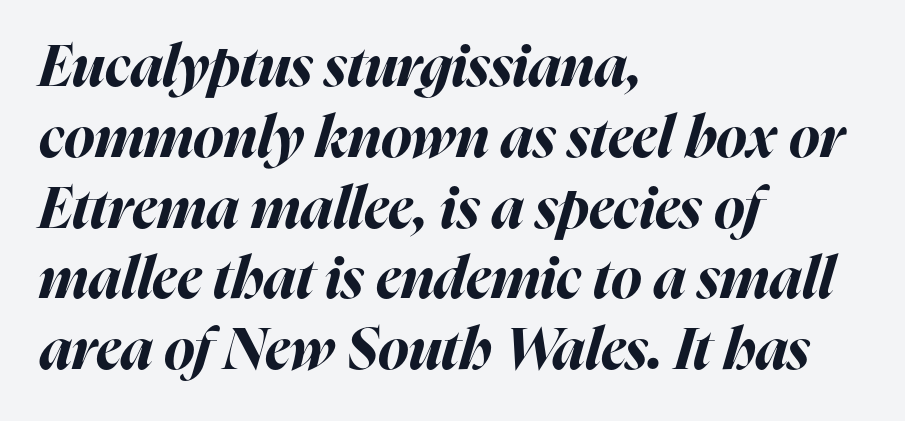
{"italic": "yes", "lean": "right", "slant_degrees": 16, "bold": "yes", "weight": "bold", "width": "normal", "stroke_contrast": "high", "x_height": "medium", "monospaced": "no", "underline": "no", "align": "left", "line_spacing_ratio": 1.22, "letter_spacing": "normal", "letter_spacing_em": 0.0, "glyph_px": 58}
